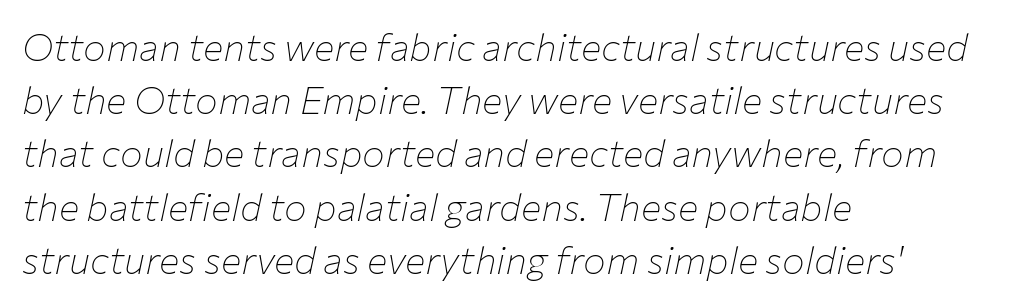
The passage shown is not underscored anywhere. Default kerning and tracking; the words read as compact shapes. Spacing verdict: proportional, widths tailored to each character. Summary of vertical rhythm: regular, with standard interline spacing. Caption: multi-line text, flush left, ragged right.
